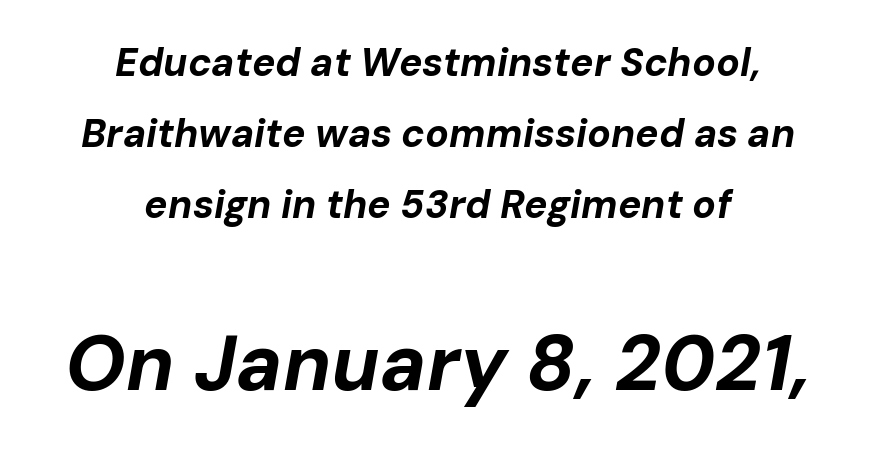
The letters advance in unequal steps, a hallmark of proportional type. The text carries the slant typical of an italic or oblique font. Tracking here is standard; glyphs follow each other at the usual distance. The glyphs are unaccompanied by any horizontal stroke below them. Size contrast runs from small at the top to large at the bottom.
